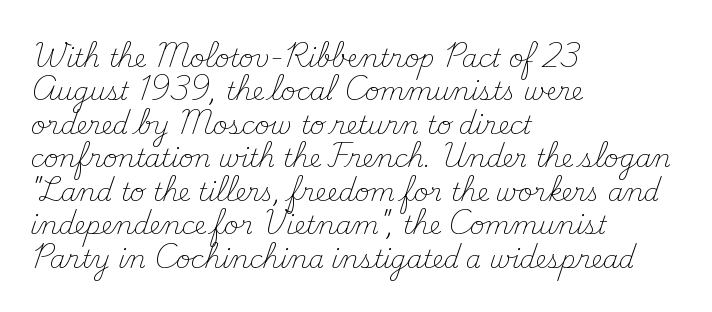
Q: Is the text bold? A: No.
Q: Is the text italic (slanted)? A: Yes.
Q: Is the text underlined? A: No.
Q: How is the paragraph aligned? A: Left-aligned.
Q: Is the spacing between letters normal or unusually wide? A: Normal.
Q: Is the spacing between lines tight, normal or loose? A: Normal.
